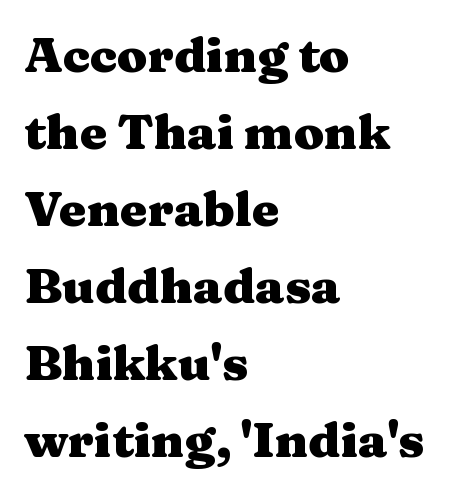
Successive baselines arrive at the customary interval. Character widths vary here, with narrow letters taking less room than wide ones. This is serif lettering, the kind often seen in printed books. Left-aligned paragraph, ragged on the right. Bold? Absolutely — the strokes are thick and heavy.
